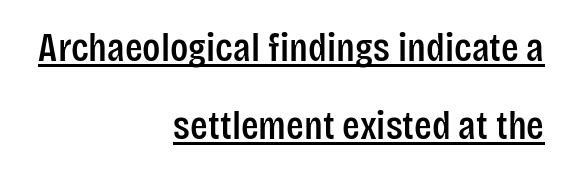
Q: Is the text italic (slanted)? A: No, it is upright.
Q: Is the typeface a serif or a sans-serif typeface? A: Sans-serif.
Q: Is the text underlined? A: Yes.
Q: How is the paragraph aligned? A: Right-aligned.
Q: Is the spacing between letters normal or unusually wide? A: Normal.
Q: Is the spacing between lines tight, normal or loose? A: Loose.
Q: Width (condensed, normal, or wide)? A: Condensed.
Q: Stroke contrast? A: Low.
Q: x-height? A: Large.
Q: Monospaced? A: No.
